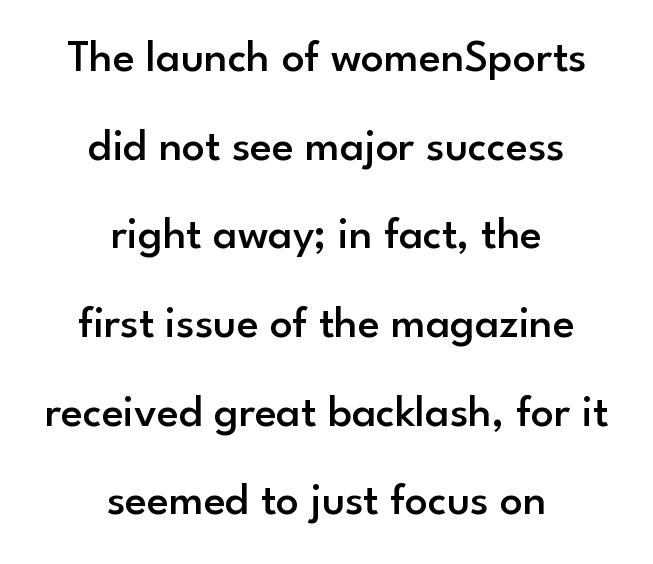
Q: Is the text bold? A: Semi-bold.
Q: Is the text italic (slanted)? A: No, it is upright.
Q: Is the typeface a serif or a sans-serif typeface? A: Sans-serif.
Q: Is the text underlined? A: No.
Q: How is the paragraph aligned? A: Centered.
Q: Is the spacing between letters normal or unusually wide? A: Normal.
Q: Is the spacing between lines tight, normal or loose? A: Loose.
Q: Width (condensed, normal, or wide)? A: Normal.
Q: Stroke contrast? A: Low.
Q: x-height? A: Small.
Q: Monospaced? A: No.
